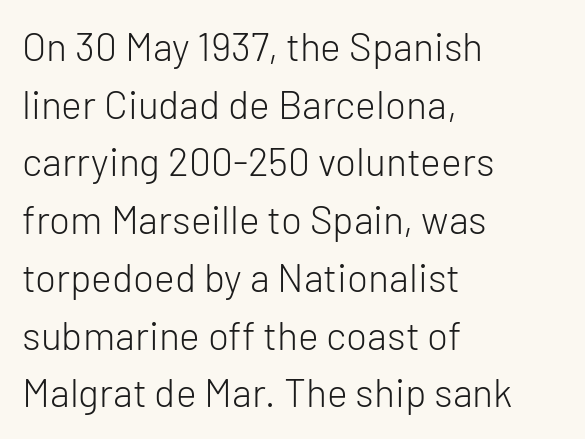
The strokes carry an ordinary text weight at most. Compared with a centered layout, this one pins lines to the left instead. Posture: upright roman. The type family on display is of the sans-serif kind.
